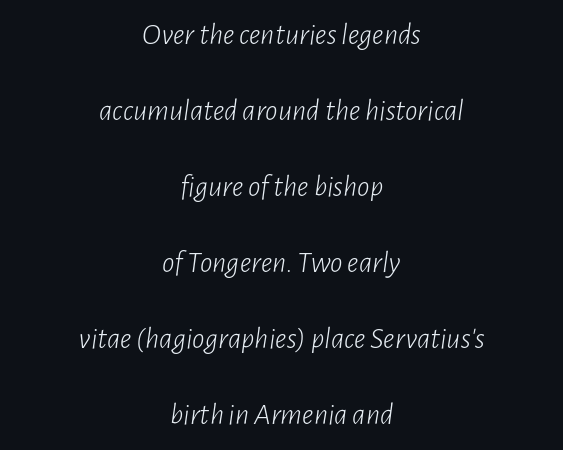
Is the letter spacing exaggerated? No — it looks like the ordinary default. Character widths vary here, with narrow letters taking less room than wide ones. The face used here has a pronounced slope to its letters. Students, observe: this is what heavily led, spacious text looks like. Descender tails drop into unmarked territory. Compared with a flush-left layout, this one balances lines on the center instead.
